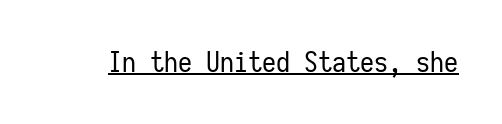
Q: Is the text bold? A: No.
Q: Is the text italic (slanted)? A: No, it is upright.
Q: Is the typeface a serif or a sans-serif typeface? A: Sans-serif.
Q: Is the text underlined? A: Yes.
Q: Is the spacing between letters normal or unusually wide? A: Normal.
Q: Width (condensed, normal, or wide)? A: Condensed.
Q: Stroke contrast? A: Low.
Q: x-height? A: Medium.
Q: Monospaced? A: Yes.
